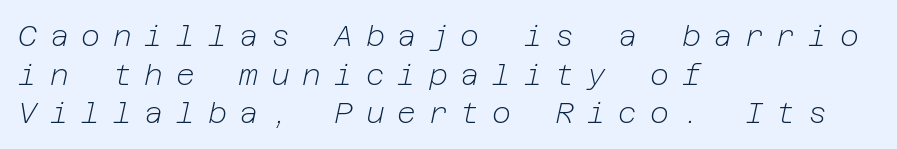
Letters have the restrained weight of plain body copy at most. Tracking value appears strongly positive — letters spread wide. Type without underlining. Tall strokes in this sample are angled rather than plumb.
